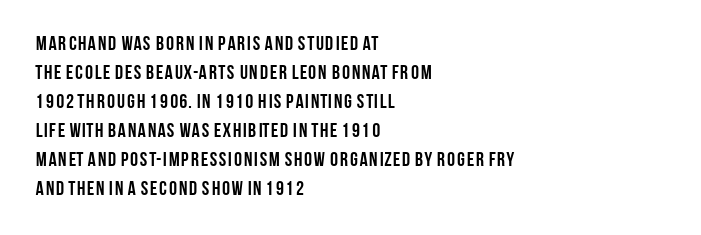
Style check: upright. The block of text has a typical density, with ordinary space between rows. The words here are not underlined. The paragraph shown leans on its left margin. The gaps between neighbouring characters are ordinary and unremarkable.
